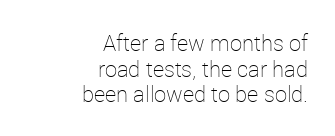
Letters have the restrained weight of plain body copy at most. Tracking here is standard; glyphs follow each other at the usual distance. Posture: vertical. The zone under the glyphs is completely vacant. The rendering anchors every line to the right-hand side.
